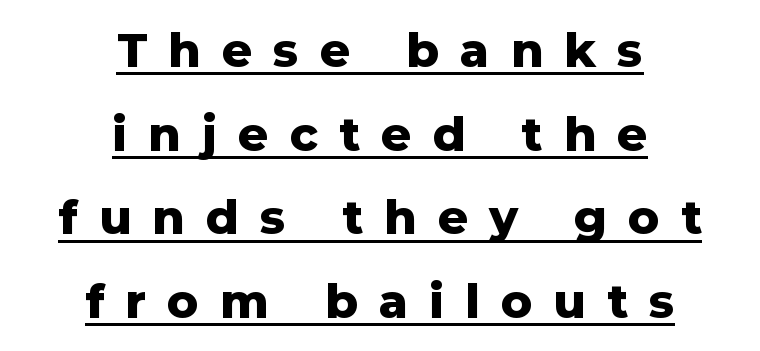
Q: Is the text bold? A: Yes.
Q: Is the text italic (slanted)? A: No, it is upright.
Q: Is the typeface a serif or a sans-serif typeface? A: Sans-serif.
Q: Is the text underlined? A: Yes.
Q: How is the paragraph aligned? A: Centered.
Q: Is the spacing between letters normal or unusually wide? A: Unusually wide.
Q: Width (condensed, normal, or wide)? A: Normal.
Q: Stroke contrast? A: Low.
Q: x-height? A: Medium.
Q: Monospaced? A: No.
